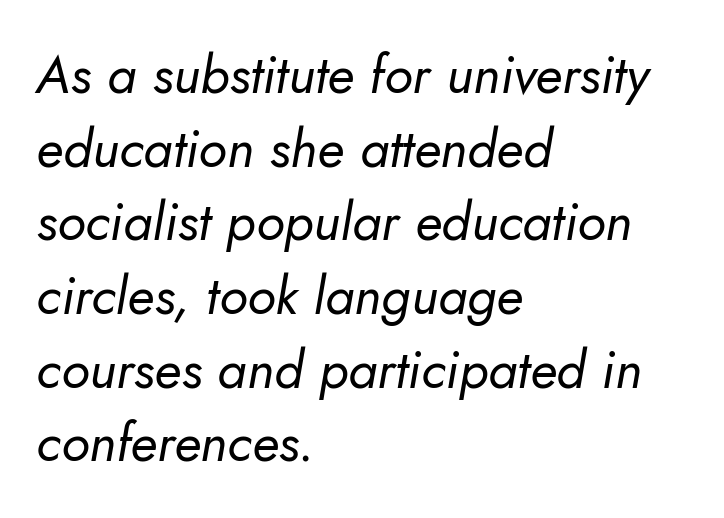
The image shows 53 px regular-weight type, italic (leaning right); set left-aligned, normal line spacing (1.39x), normal letter spacing, not underlined; low stroke contrast and a small x-height.
